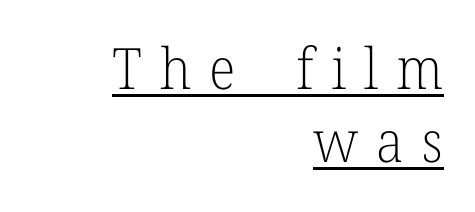
The image shows 57 px light serif type, upright; set right-aligned, normal line spacing (1.28x), unusually wide letter spacing (+0.31 em), underlined; low stroke contrast and a medium x-height.
